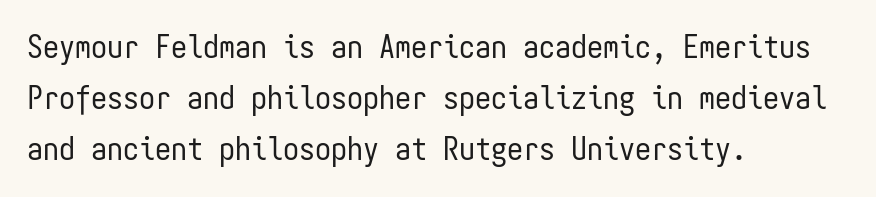
It's the straight-up-and-down kind of type. Fixed-width glyphs throughout — classic coding-font behaviour. Tracking here is standard; glyphs follow each other at the usual distance. Just letters on the line, the space beneath them empty.
